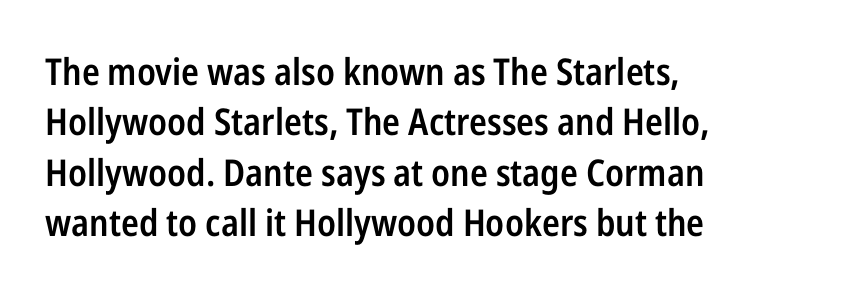
Glyph-to-glyph distance matches everyday printed text. Horizontally, the lines are justified to the leading edge only. How heavy is the stroke? Medium-heavy — a semibold, shy of bold. Posture: straight, roman, zero tilt. This sample uses a sans-serif face.
